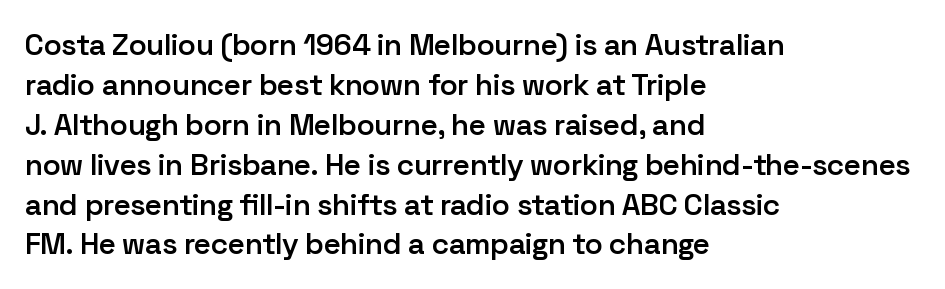
The image shows 30 px semibold sans-serif type, upright; set left-aligned, normal line spacing (1.33x), normal letter spacing, not underlined; low stroke contrast and a medium x-height.
